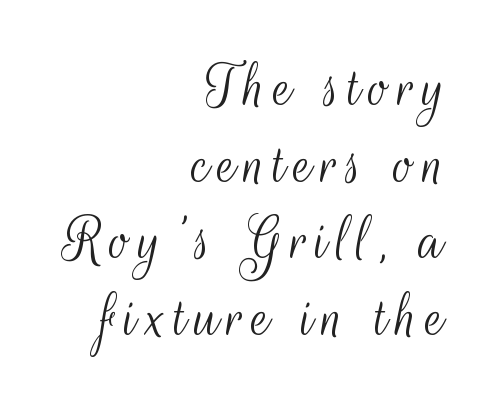
Is the block centered? No — it sits flush against the right margin. Spacing verdict: proportional, widths tailored to each character. The cut favours lightness, reaching ordinary text weight at its darkest. The string is rendered with underlining switched off. Examine the stroke ends and you'll find no serifs.
